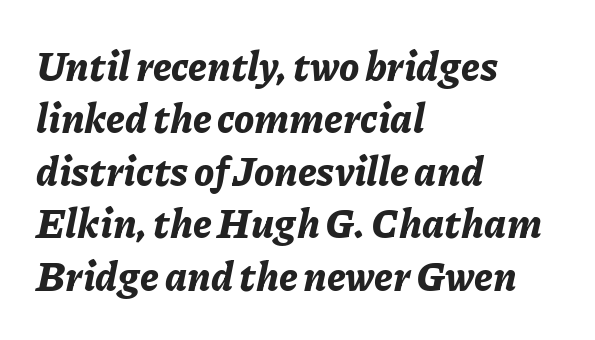
Looks like regular typesetting: each glyph gets only the width it needs. Honestly, the row spacing looks completely unremarkable. Where is the straight margin? On the left. These lines were composed using italics. Caption: standard tracking, unaltered. Anything drawn beneath the words? Only blank space.
